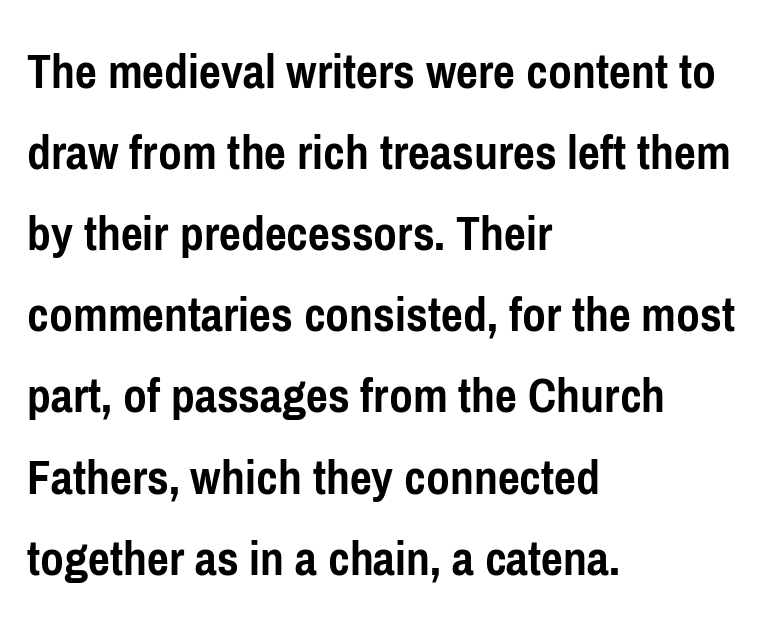
The image shows 52 px semibold, condensed sans-serif type, upright; set left-aligned, normal line spacing (1.56x), normal letter spacing, not underlined; low stroke contrast and a medium x-height.
